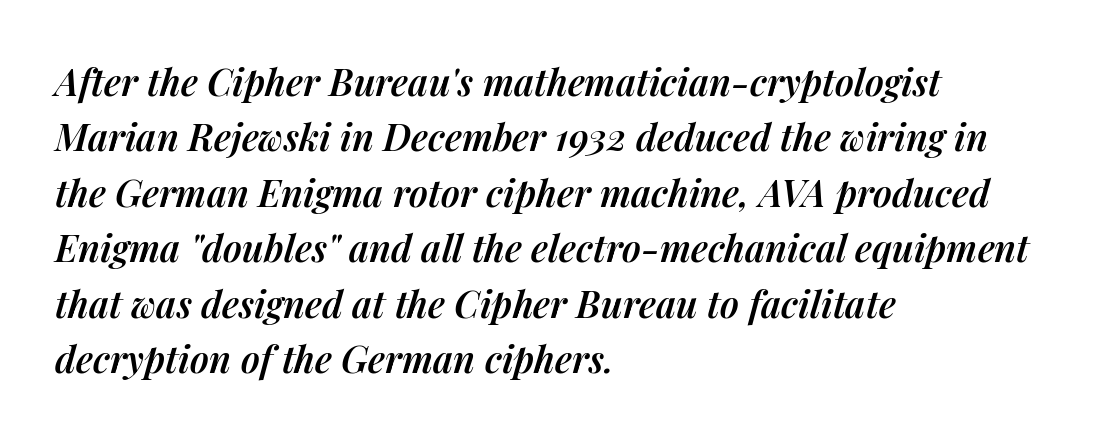
The image shows 37 px semibold type, italic (leaning right); set left-aligned, normal line spacing (1.5x), normal letter spacing, not underlined; medium stroke contrast and a medium x-height.
